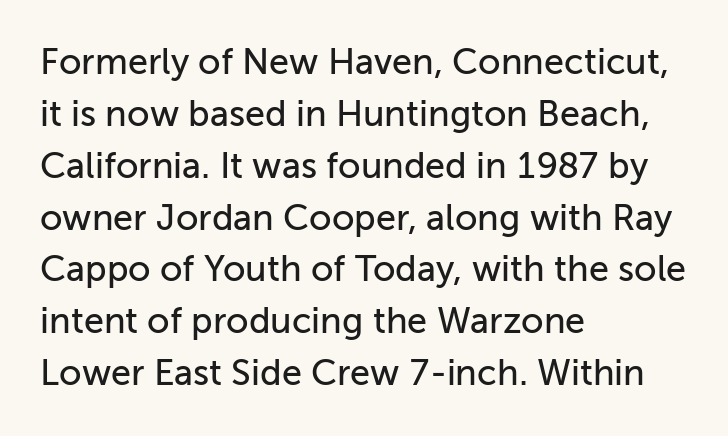
Q: Is the text italic (slanted)? A: No, it is upright.
Q: Is the typeface a serif or a sans-serif typeface? A: Sans-serif.
Q: Is the text underlined? A: No.
Q: How is the paragraph aligned? A: Left-aligned.
Q: Is the spacing between letters normal or unusually wide? A: Normal.
Q: Is the spacing between lines tight, normal or loose? A: Normal.
Q: Width (condensed, normal, or wide)? A: Normal.
Q: Stroke contrast? A: Low.
Q: x-height? A: Medium.
Q: Monospaced? A: No.
